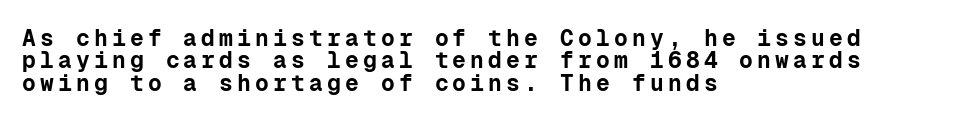
The image shows 23 px bold type, upright; set left-aligned, tight line spacing (0.97x), not underlined.
